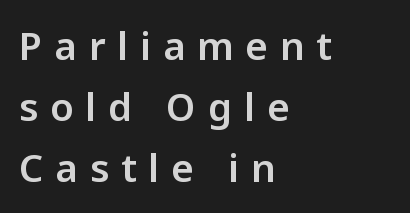
{"serif": "no", "italic": "no", "width": "normal", "stroke_contrast": "low", "x_height": "medium", "monospaced": "no", "underline": "no", "align": "left", "line_spacing": "normal", "line_spacing_ratio": 1.6, "letter_spacing": "wide", "letter_spacing_em": 0.32, "glyph_px": 38}
